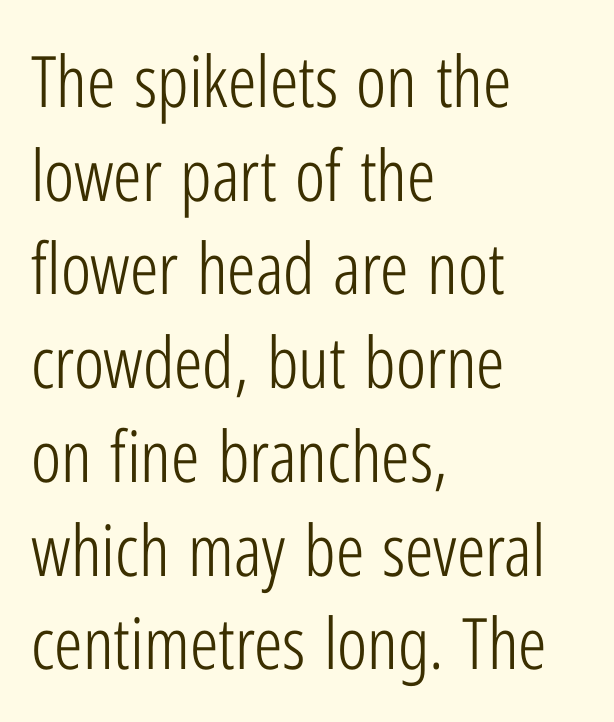
Glance below the letters and you will spot only blank space. Alignment: flush left. I'd call this a sans setting — the letters go barefoot. Compared with typical paragraphs, the rows here are spaced about the same.
